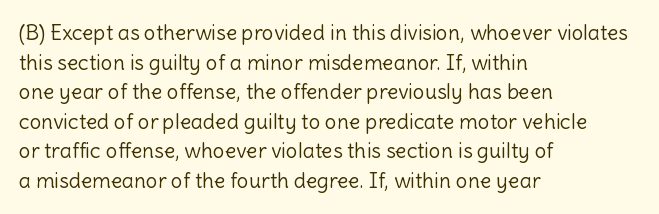
The image shows 21 px text type, upright; set left-aligned, normal line spacing (1.41x), normal letter spacing, not underlined.
